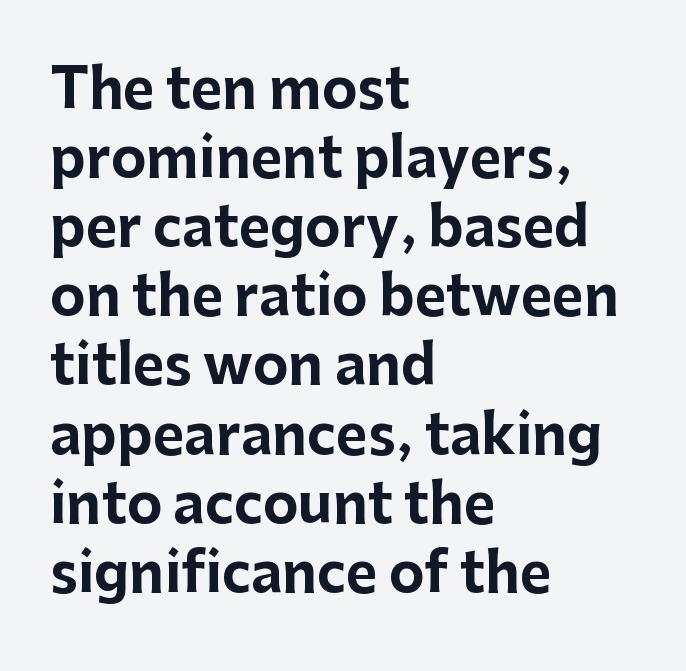
Q: Is the text bold? A: Yes.
Q: Is the text italic (slanted)? A: No, it is upright.
Q: Is the typeface a serif or a sans-serif typeface? A: Sans-serif.
Q: Is the text underlined? A: No.
Q: How is the paragraph aligned? A: Left-aligned.
Q: Is the spacing between letters normal or unusually wide? A: Normal.
Q: Is the spacing between lines tight, normal or loose? A: Normal.
Q: Width (condensed, normal, or wide)? A: Normal.
Q: Stroke contrast? A: Low.
Q: x-height? A: Medium.
Q: Monospaced? A: No.
